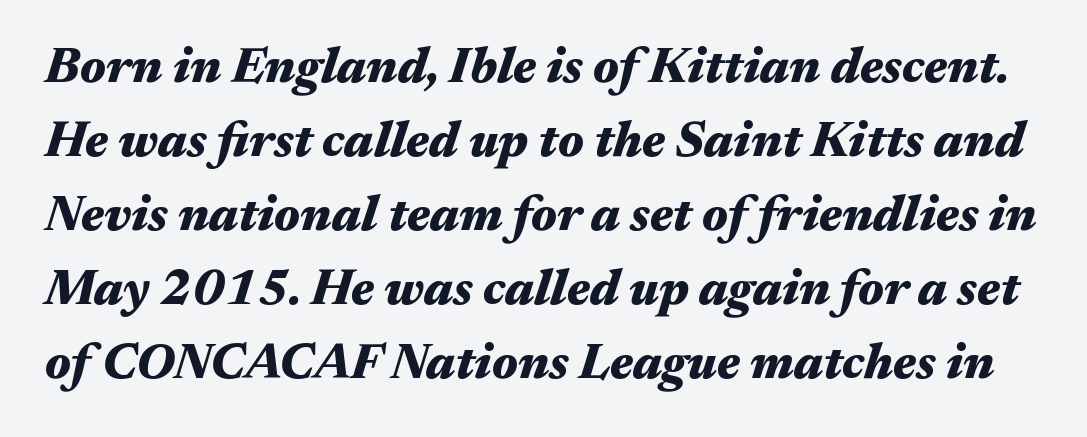
Interline gaps are of average width in this sample. The space directly below the letters is spotless. In terms of posture, this sample is oblique. This sample has the flowing, uneven cadence of proportional lettering. Pretty heavy lettering here — definitely bold. Between one letter and the next there's only the usual sliver of space.
